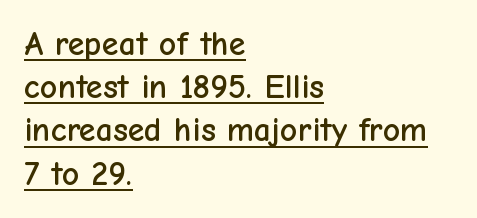
{"serif": "no", "italic": "no", "width": "normal", "stroke_contrast": "low", "x_height": "medium", "monospaced": "no", "underline": "yes", "align": "left", "line_spacing": "normal", "line_spacing_ratio": 1.27, "letter_spacing": "normal", "letter_spacing_em": 0.0, "glyph_px": 34}
